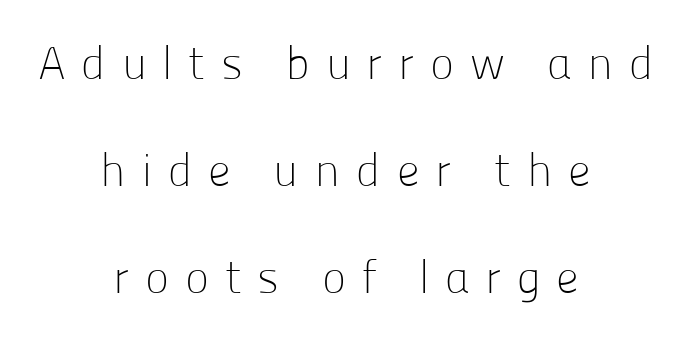
{"serif": "no", "italic": "no", "bold": "no", "weight": "light", "width": "normal", "stroke_contrast": "low", "x_height": "medium", "monospaced": "no", "underline": "no", "align": "center", "line_spacing": "loose", "line_spacing_ratio": 2.33, "letter_spacing": "wide", "letter_spacing_em": 0.34, "glyph_px": 46}
